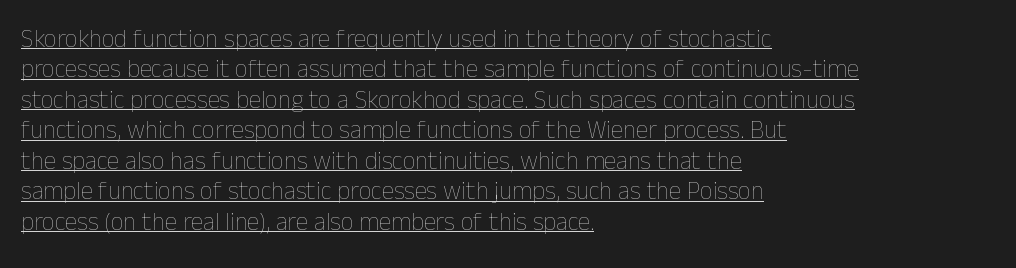
The image shows 25 px text type, upright; set left-aligned, line spacing 1.22x, normal letter spacing, underlined.
